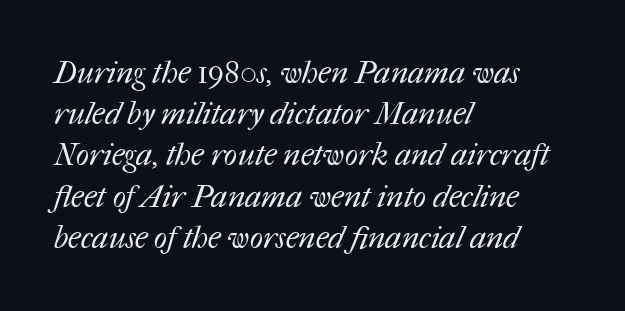
Q: Is the text bold? A: No.
Q: Is the text underlined? A: No.
Q: How is the paragraph aligned? A: Left-aligned.
Q: Is the spacing between letters normal or unusually wide? A: Normal.
Q: Is the spacing between lines tight, normal or loose? A: Normal.
Q: Width (condensed, normal, or wide)? A: Normal.
Q: Stroke contrast? A: Medium.
Q: x-height? A: Medium.
Q: Monospaced? A: No.
